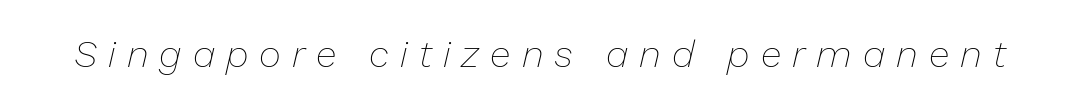
{"italic": "yes", "lean": "right", "slant_degrees": 13, "bold": "no", "weight": "thin", "width": "normal", "stroke_contrast": "low", "x_height": "medium", "monospaced": "no", "underline": "no", "letter_spacing": "wide", "letter_spacing_em": 0.29, "glyph_px": 38}
